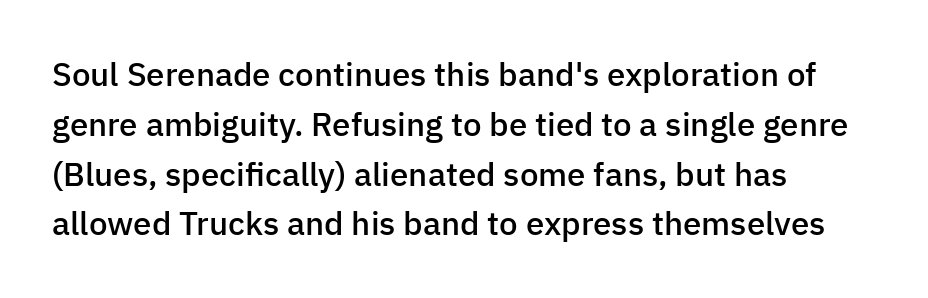
{"serif": "no", "italic": "no", "bold": "semi", "weight": "semibold", "width": "normal", "stroke_contrast": "low", "x_height": "medium", "monospaced": "no", "underline": "no", "align": "left", "line_spacing": "normal", "line_spacing_ratio": 1.51, "letter_spacing": "normal", "letter_spacing_em": 0.0, "glyph_px": 33}
